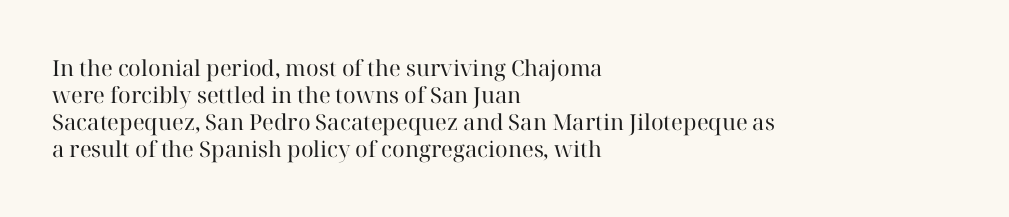
{"italic": "no", "bold": "no", "underline": "no", "align": "left", "line_spacing_ratio": 1.23, "letter_spacing": "normal", "letter_spacing_em": 0.0, "glyph_px": 22}
